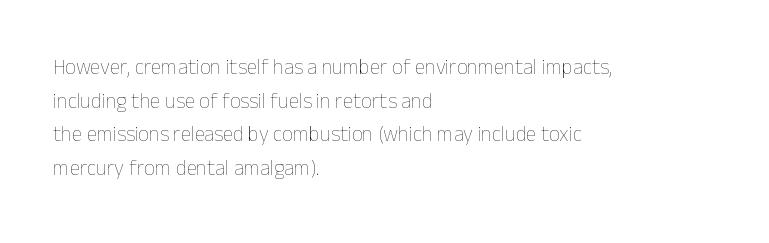
The image shows 21 px text type, upright; set left-aligned, normal line spacing (1.6x), normal letter spacing, not underlined.
